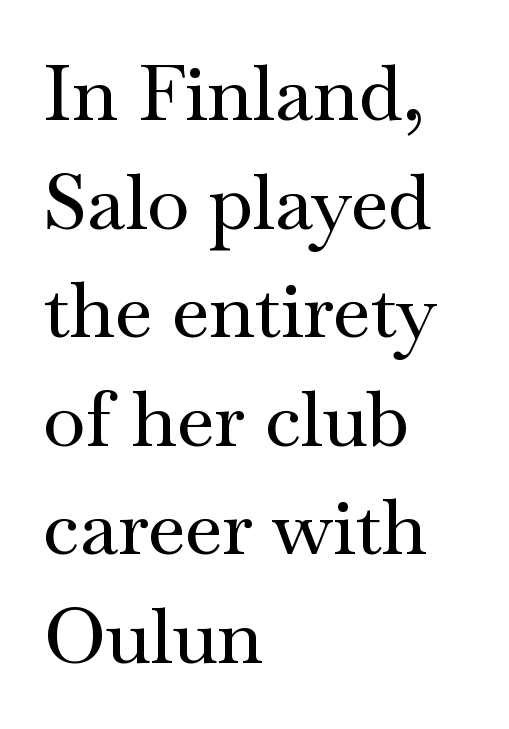
Q: Is the text italic (slanted)? A: No, it is upright.
Q: Is the typeface a serif or a sans-serif typeface? A: Serif.
Q: Is the text underlined? A: No.
Q: How is the paragraph aligned? A: Left-aligned.
Q: Is the spacing between letters normal or unusually wide? A: Normal.
Q: Is the spacing between lines tight, normal or loose? A: Normal.
Q: Width (condensed, normal, or wide)? A: Wide.
Q: Stroke contrast? A: Medium.
Q: x-height? A: Small.
Q: Monospaced? A: No.
